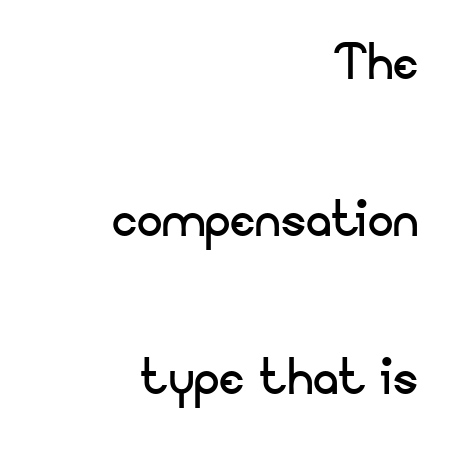
Inter-character spacing is left at the font's built-in metrics. A flush-right, rag-left setting is used for this passage. No word sits above an underline. Varying glyph widths throughout — classic text-font behaviour. When letters stand straight like this, we call the style roman or upright.
